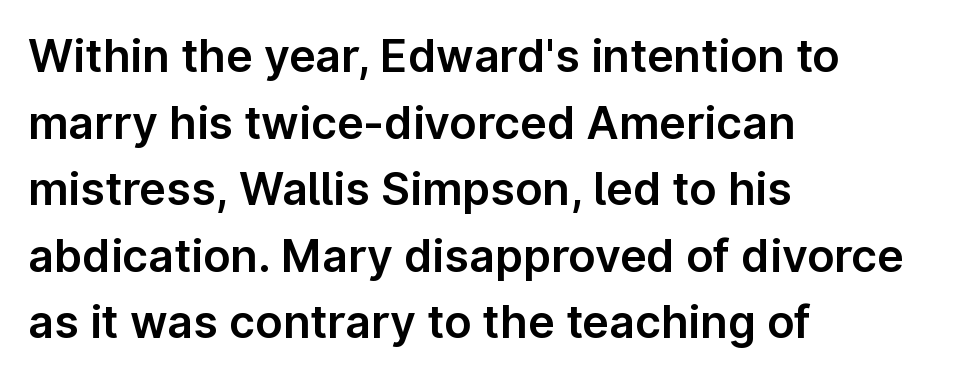
Spacing verdict: proportional, widths tailored to each character. Each word holds together tightly as a unit, with standard inter-letter gaps. Alignment: flush left. Font category for this specimen: sans-serif. Any mark beneath the type? The region is blank.
